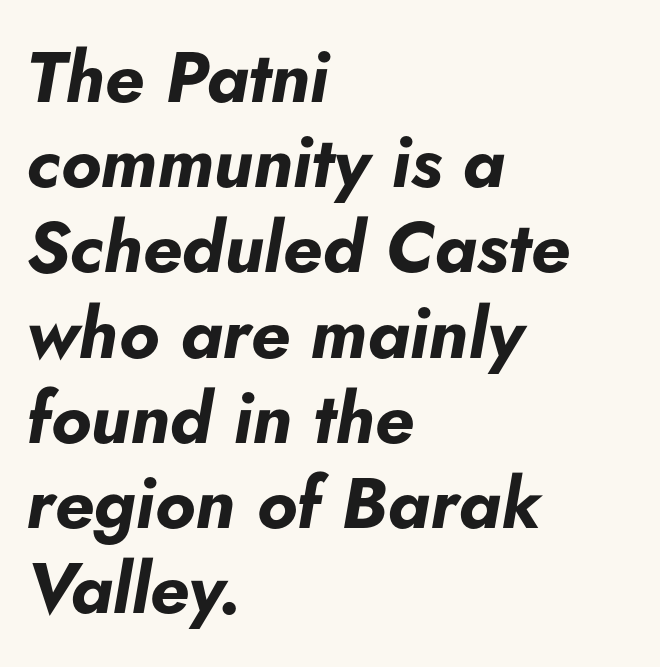
{"italic": "yes", "lean": "right", "slant_degrees": 5, "bold": "yes", "weight": "bold", "width": "normal", "stroke_contrast": "low", "x_height": "small", "monospaced": "no", "underline": "no", "align": "left", "line_spacing_ratio": 1.2, "letter_spacing": "normal", "letter_spacing_em": 0.0, "glyph_px": 71}
